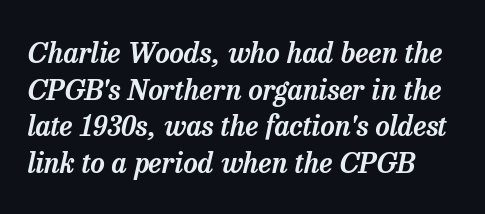
{"serif": "yes", "italic": "yes", "lean": "right", "slant_degrees": 13, "width": "normal", "stroke_contrast": "low", "x_height": "medium", "monospaced": "no", "underline": "no", "line_spacing": "normal", "line_spacing_ratio": 1.31, "letter_spacing": "normal", "letter_spacing_em": 0.0, "glyph_px": 28}
